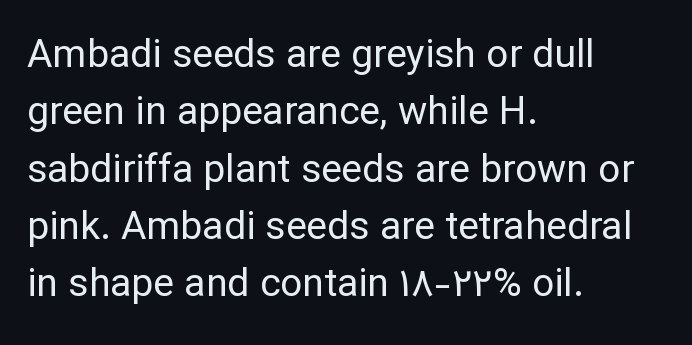
Q: Is the text bold? A: No.
Q: Is the text italic (slanted)? A: No, it is upright.
Q: Is the typeface a serif or a sans-serif typeface? A: Sans-serif.
Q: Is the text underlined? A: No.
Q: How is the paragraph aligned? A: Left-aligned.
Q: Is the spacing between letters normal or unusually wide? A: Normal.
Q: Is the spacing between lines tight, normal or loose? A: Normal.
Q: Width (condensed, normal, or wide)? A: Normal.
Q: Stroke contrast? A: Low.
Q: x-height? A: Medium.
Q: Monospaced? A: No.
